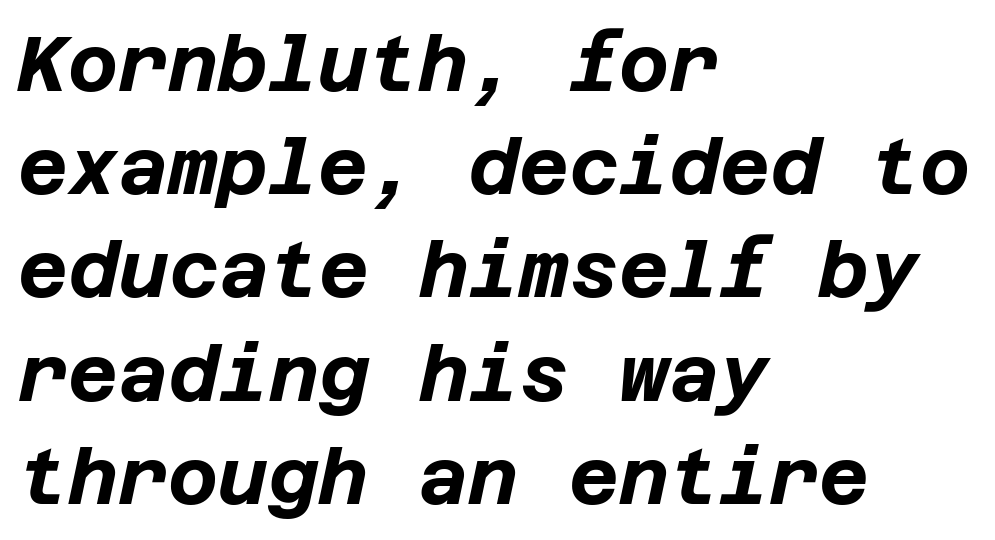
The image shows 77 px bold type, italic (leaning right); set left-aligned, normal line spacing (1.34x), normal letter spacing, not underlined; low stroke contrast and a large x-height.
